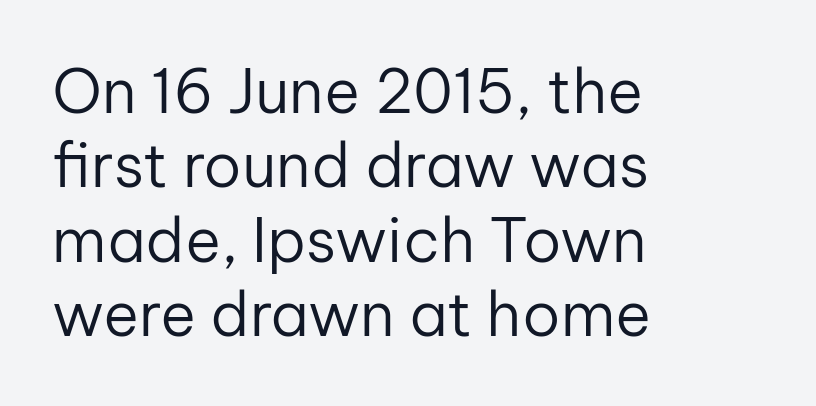
The image shows 61 px regular-weight sans-serif type, upright; set left-aligned, line spacing 1.22x, normal letter spacing, not underlined; low stroke contrast and a medium x-height.
